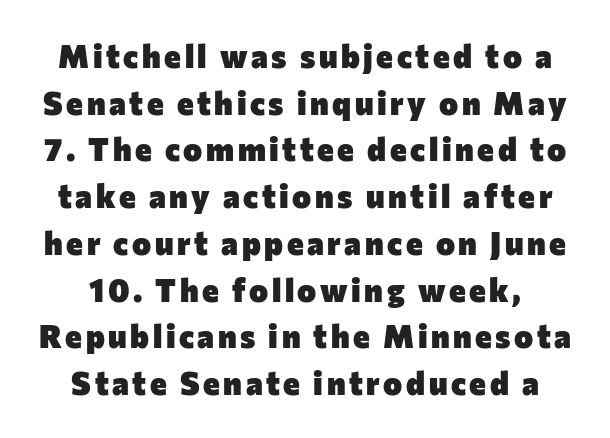
Here the designer chose a conventional face with non-uniform glyph widths. Whoever set this chose a conventional vertical rhythm. Plain, unruled lines of type. Classification — sans serif.
